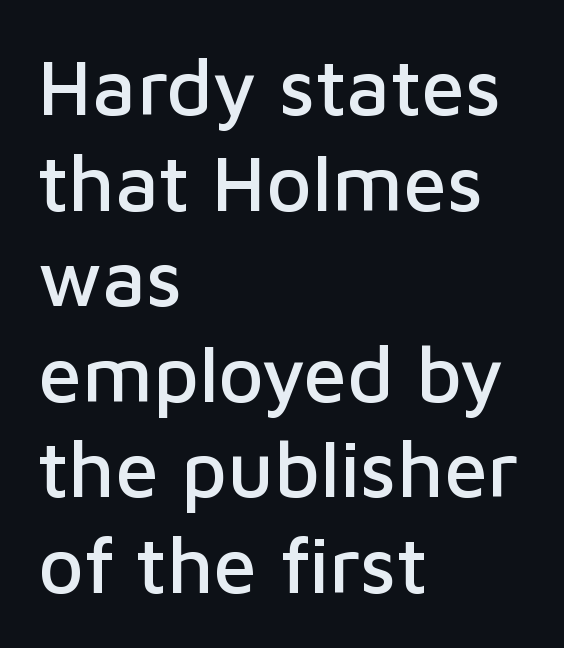
Q: Is the text italic (slanted)? A: No, it is upright.
Q: Is the typeface a serif or a sans-serif typeface? A: Sans-serif.
Q: Is the text underlined? A: No.
Q: How is the paragraph aligned? A: Left-aligned.
Q: Is the spacing between letters normal or unusually wide? A: Normal.
Q: Width (condensed, normal, or wide)? A: Normal.
Q: Stroke contrast? A: Low.
Q: x-height? A: Medium.
Q: Monospaced? A: No.
